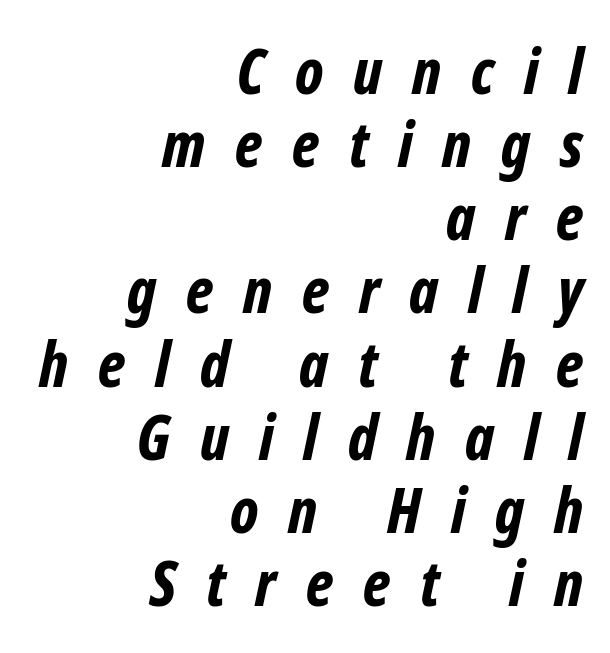
Q: Is the text bold? A: Yes.
Q: Is the text italic (slanted)? A: Yes, it leans right by about 12 degrees.
Q: Is the text underlined? A: No.
Q: How is the paragraph aligned? A: Right-aligned.
Q: Is the spacing between letters normal or unusually wide? A: Unusually wide.
Q: Width (condensed, normal, or wide)? A: Condensed.
Q: Stroke contrast? A: Low.
Q: x-height? A: Medium.
Q: Monospaced? A: No.
